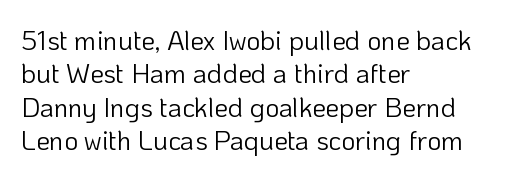
{"italic": "no", "bold": "no", "underline": "no", "align": "left", "line_spacing_ratio": 1.24, "letter_spacing": "normal", "letter_spacing_em": 0.0, "glyph_px": 27}
